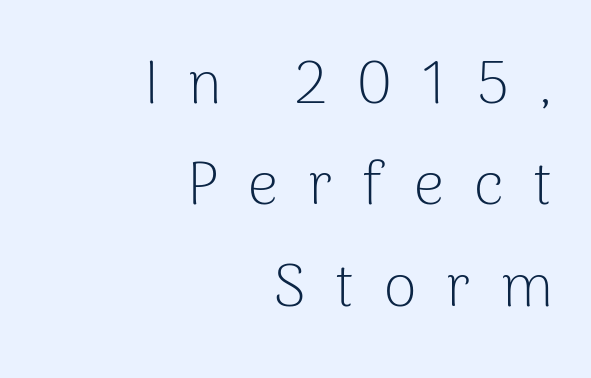
The foot of each line stays bare and open. This is sans-serif lettering, the kind often seen on screens and signage. The block of text has a typical density, with ordinary space between rows. The rendering inserts visible extra space after every character. The font sits on the lighter half of the weight spectrum, regular included. Think of a printed novel: that variable character pitch is what you see here.
